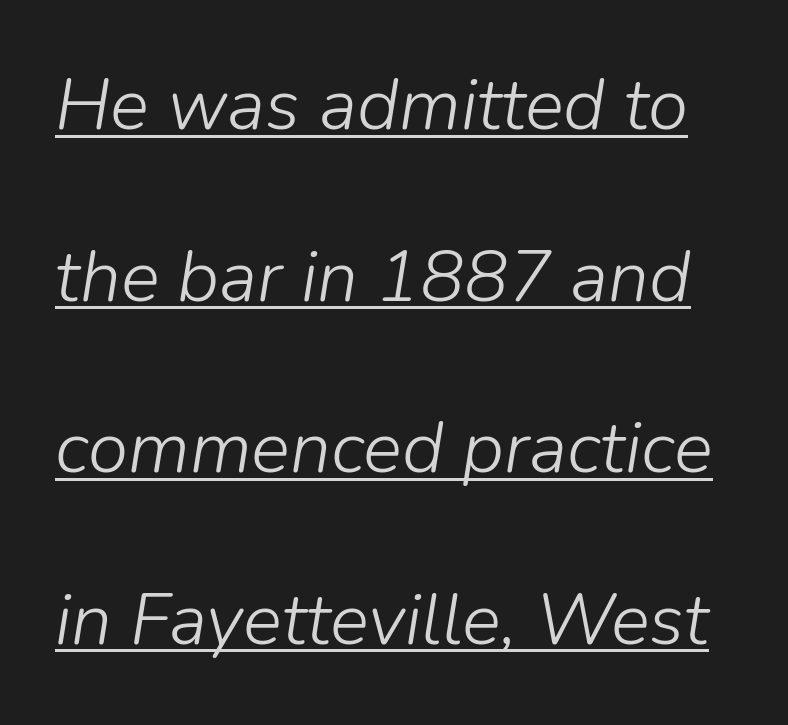
{"italic": "yes", "lean": "right", "slant_degrees": 9, "bold": "no", "weight": "light", "width": "normal", "stroke_contrast": "low", "x_height": "medium", "monospaced": "no", "underline": "yes", "line_spacing": "loose", "line_spacing_ratio": 2.35, "letter_spacing": "normal", "letter_spacing_em": 0.0, "glyph_px": 73}
